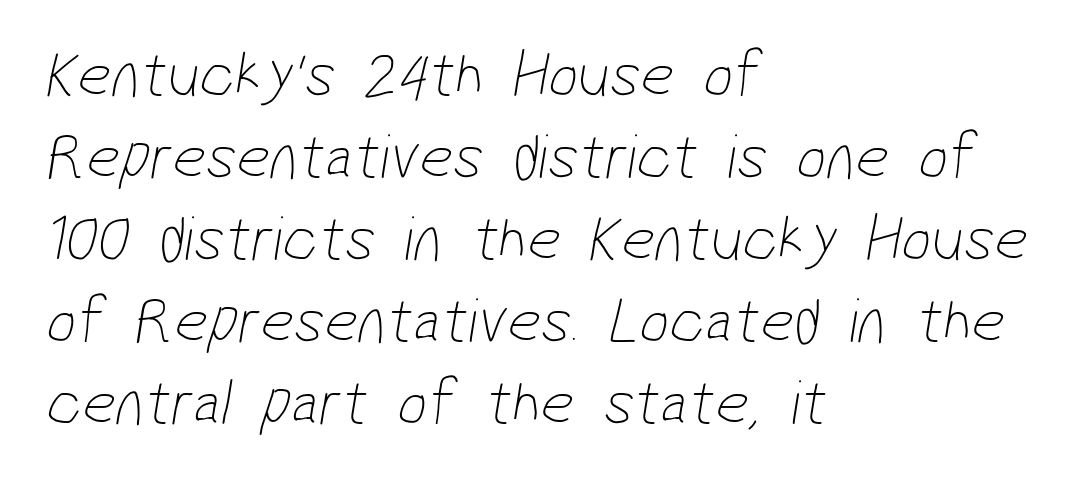
Here the designer chose a conventional face with non-uniform glyph widths. A typesetter would call this zero additional tracking. A bare baseline throughout the passage. The block of text has a typical density, with ordinary space between rows. The rendering shows plain stroke endings on the letterforms — a sans-serif design.
